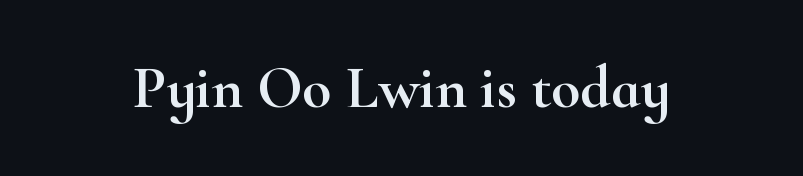
Think of a printed novel: that variable character pitch is what you see here. You could call the tracking neutral — neither tight nor loose. The type family on display is of the serif kind. Bare-footed words on every line.
